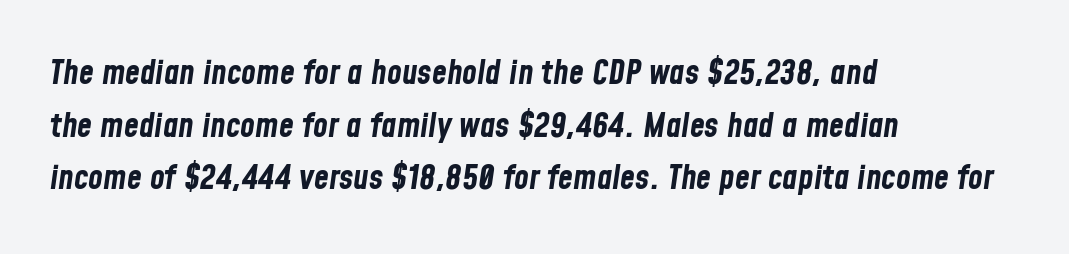
Regarding leading, the lines here are spaced in the standard way. A typesetter would call this proportional, since set widths differ per character. Slanted lettering throughout. Decoration check: the copy has no underline. The horizontal fit of the characters is conventional and even. Strong, thick strokes mark this as bold type.
